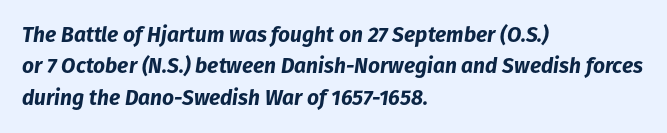
Q: Is the text bold? A: Yes.
Q: Is the text italic (slanted)? A: Yes, it leans right by about 8 degrees.
Q: Is the text underlined? A: No.
Q: How is the paragraph aligned? A: Left-aligned.
Q: Is the spacing between letters normal or unusually wide? A: Normal.
Q: Is the spacing between lines tight, normal or loose? A: Normal.
